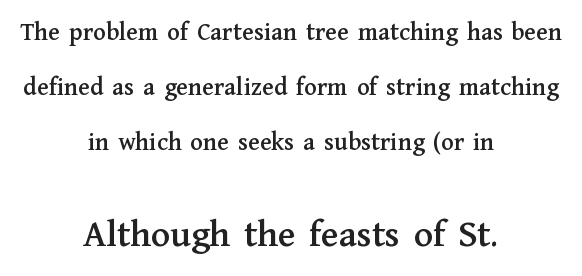
The image shows 39 px serif type, upright; set centered, loose line spacing (2.11x), normal letter spacing, not underlined; the second (bottom) block is 1.5x larger; medium stroke contrast and a medium x-height.
